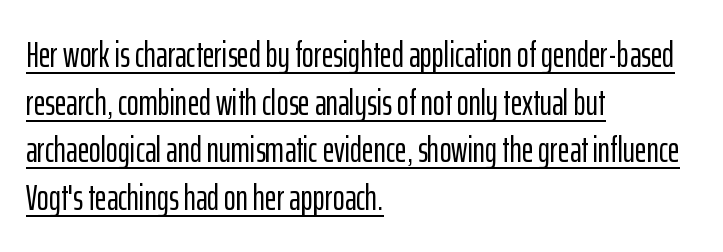
The image shows 36 px condensed sans-serif type, upright; set left-aligned, normal line spacing (1.32x), normal letter spacing, underlined; low stroke contrast and a medium x-height.
